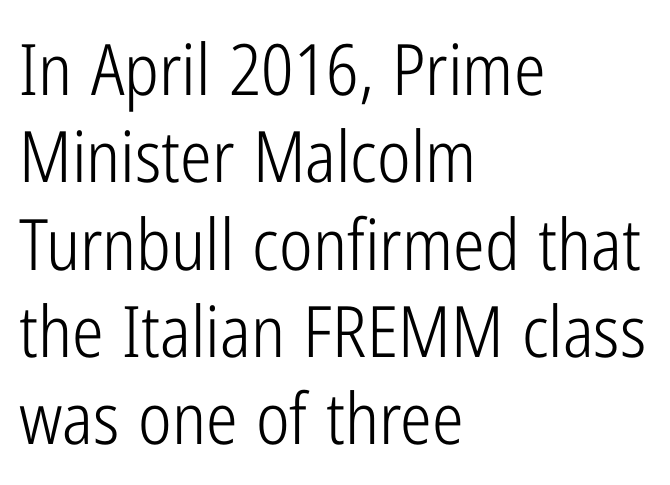
Q: Is the text bold? A: No.
Q: Is the text italic (slanted)? A: No, it is upright.
Q: Is the typeface a serif or a sans-serif typeface? A: Sans-serif.
Q: Is the text underlined? A: No.
Q: How is the paragraph aligned? A: Left-aligned.
Q: Is the spacing between letters normal or unusually wide? A: Normal.
Q: Width (condensed, normal, or wide)? A: Condensed.
Q: Stroke contrast? A: Low.
Q: x-height? A: Medium.
Q: Monospaced? A: No.
